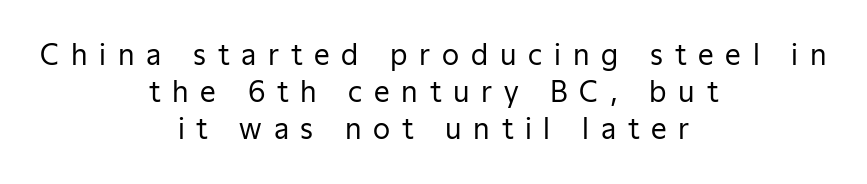
{"serif": "no", "italic": "no", "bold": "no", "weight": "regular", "width": "normal", "stroke_contrast": "low", "x_height": "medium", "monospaced": "no", "underline": "no", "align": "center", "line_spacing": "normal", "line_spacing_ratio": 1.33, "letter_spacing": "wide", "letter_spacing_em": 0.42, "glyph_px": 28}
